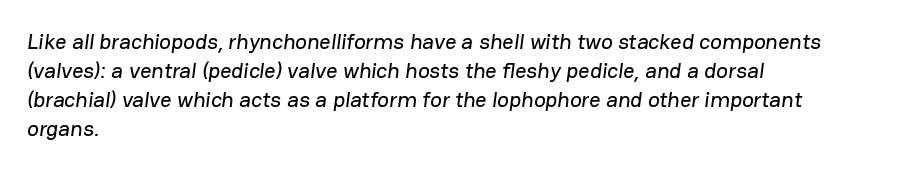
{"underline": "no", "align": "left", "line_spacing": "normal", "line_spacing_ratio": 1.32, "letter_spacing": "normal", "letter_spacing_em": 0.0, "glyph_px": 22}
